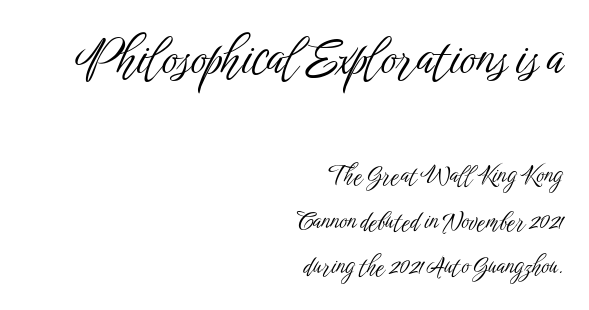
{"serif": "no", "bold": "no", "weight": "light", "width": "condensed", "stroke_contrast": "low", "x_height": "medium", "monospaced": "no", "underline": "no", "align": "right", "line_spacing": "loose", "line_spacing_ratio": 1.91, "letter_spacing": "normal", "letter_spacing_em": 0.0, "larger_block": "first", "size_ratio": 2.04, "glyph_px": 49}
